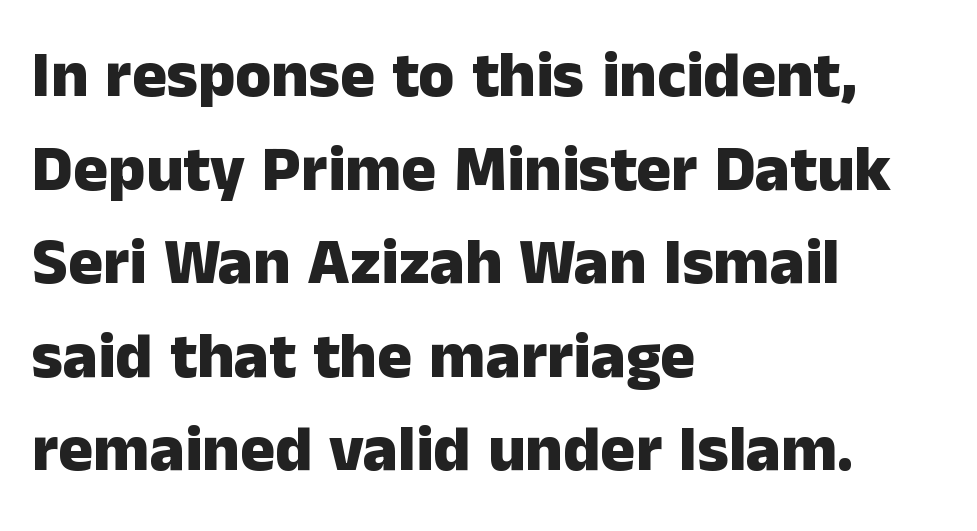
Q: Is the text bold? A: Yes.
Q: Is the text italic (slanted)? A: No, it is upright.
Q: Is the typeface a serif or a sans-serif typeface? A: Sans-serif.
Q: Is the text underlined? A: No.
Q: How is the paragraph aligned? A: Left-aligned.
Q: Is the spacing between letters normal or unusually wide? A: Normal.
Q: Is the spacing between lines tight, normal or loose? A: Normal.
Q: Width (condensed, normal, or wide)? A: Normal.
Q: Stroke contrast? A: Low.
Q: x-height? A: Medium.
Q: Monospaced? A: No.
